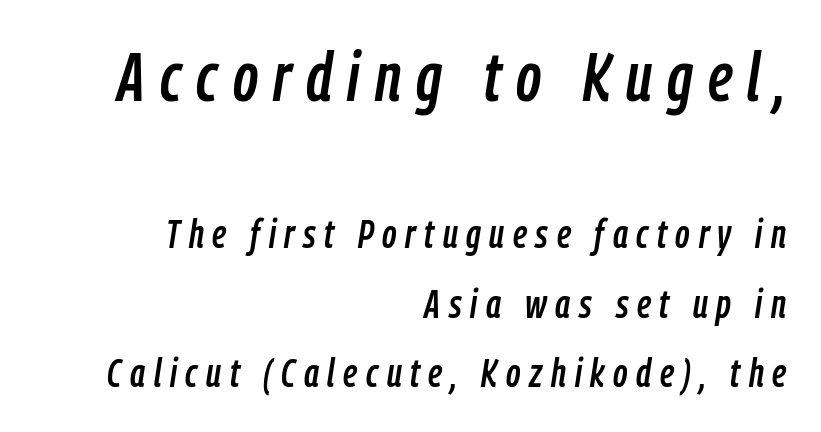
The image shows 68 px condensed type, italic (leaning right); set right-aligned, line spacing 1.78x, unusually wide letter spacing (+0.22 em), not underlined; the first (top) block is 1.74x larger; low stroke contrast and a medium x-height.
